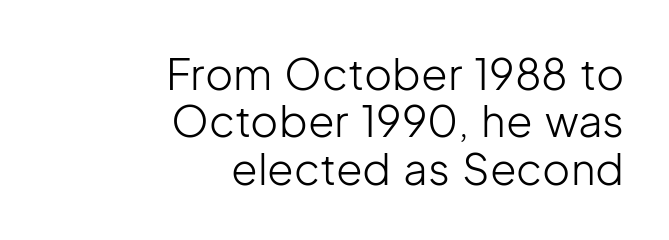
Q: Is the text bold? A: No.
Q: Is the text italic (slanted)? A: No, it is upright.
Q: Is the typeface a serif or a sans-serif typeface? A: Sans-serif.
Q: Is the text underlined? A: No.
Q: How is the paragraph aligned? A: Right-aligned.
Q: Is the spacing between letters normal or unusually wide? A: Normal.
Q: Is the spacing between lines tight, normal or loose? A: Tight.
Q: Width (condensed, normal, or wide)? A: Normal.
Q: Stroke contrast? A: Low.
Q: x-height? A: Medium.
Q: Monospaced? A: No.
